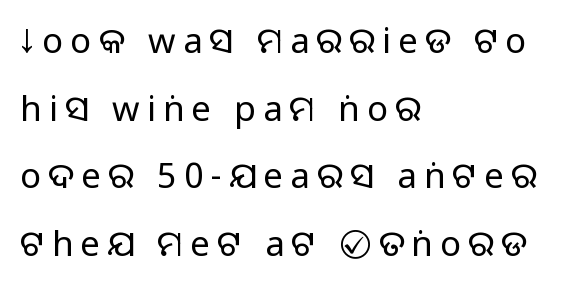
Q: Is the text italic (slanted)? A: No, it is upright.
Q: Is the typeface a serif or a sans-serif typeface? A: Sans-serif.
Q: Is the text underlined? A: No.
Q: How is the paragraph aligned? A: Left-aligned.
Q: Is the spacing between letters normal or unusually wide? A: Unusually wide.
Q: Is the spacing between lines tight, normal or loose? A: Loose.
Q: Width (condensed, normal, or wide)? A: Normal.
Q: Stroke contrast? A: Medium.
Q: Monospaced? A: No.
